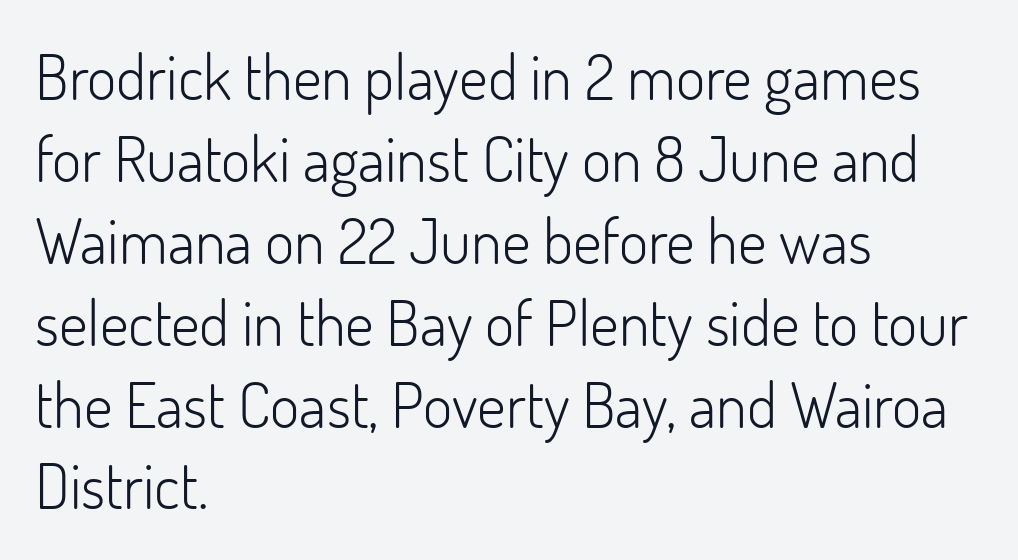
{"serif": "no", "italic": "no", "bold": "no", "weight": "light", "width": "normal", "stroke_contrast": "low", "x_height": "small", "monospaced": "no", "underline": "no", "align": "left", "line_spacing": "normal", "line_spacing_ratio": 1.3, "letter_spacing": "normal", "letter_spacing_em": 0.0, "glyph_px": 63}
